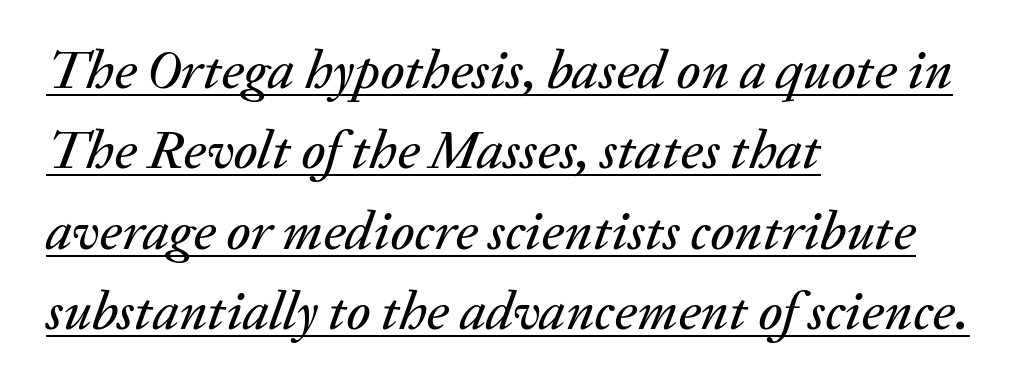
{"italic": "yes", "lean": "right", "slant_degrees": 20, "width": "normal", "stroke_contrast": "medium", "x_height": "medium", "monospaced": "no", "underline": "yes", "align": "left", "line_spacing": "normal", "line_spacing_ratio": 1.46, "letter_spacing": "normal", "letter_spacing_em": 0.0, "glyph_px": 55}
